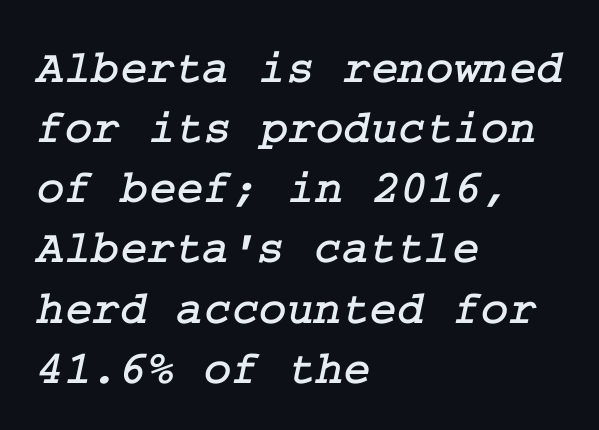
Q: Is the typeface a serif or a sans-serif typeface? A: Serif.
Q: Is the text underlined? A: No.
Q: How is the paragraph aligned? A: Left-aligned.
Q: Is the spacing between letters normal or unusually wide? A: Normal.
Q: Is the spacing between lines tight, normal or loose? A: Normal.
Q: Width (condensed, normal, or wide)? A: Normal.
Q: Stroke contrast? A: Low.
Q: x-height? A: Medium.
